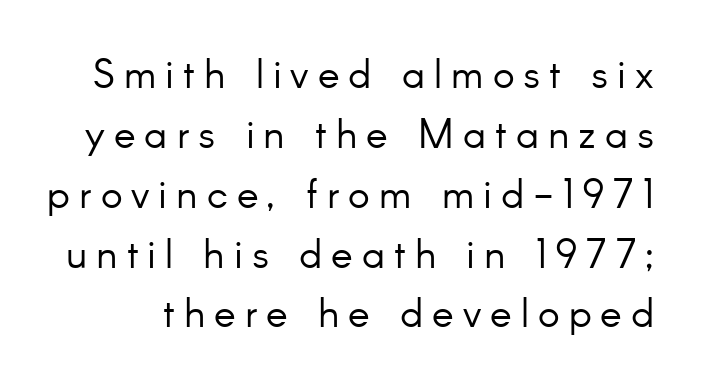
Q: Is the text bold? A: No.
Q: Is the text italic (slanted)? A: No, it is upright.
Q: Is the typeface a serif or a sans-serif typeface? A: Sans-serif.
Q: Is the text underlined? A: No.
Q: Is the spacing between letters normal or unusually wide? A: Unusually wide.
Q: Is the spacing between lines tight, normal or loose? A: Normal.
Q: Width (condensed, normal, or wide)? A: Normal.
Q: Stroke contrast? A: Low.
Q: x-height? A: Small.
Q: Monospaced? A: No.
